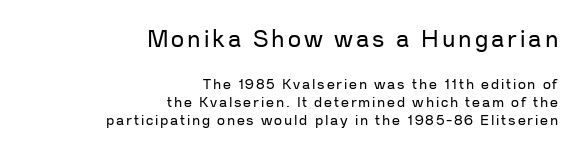
{"italic": "no", "bold": "no", "underline": "no", "align": "right", "line_spacing": "normal", "line_spacing_ratio": 1.31, "larger_block": "first", "size_ratio": 1.64, "glyph_px": 23}
